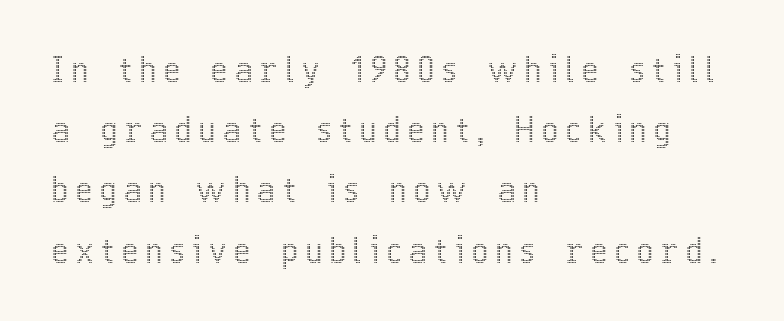
{"italic": "no", "width": "condensed", "x_height": "medium", "monospaced": "no", "underline": "no", "align": "left", "line_spacing_ratio": 1.77, "letter_spacing": "wide", "letter_spacing_em": 0.24, "glyph_px": 34}
